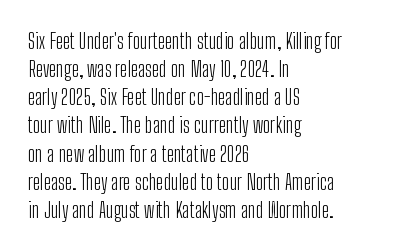
{"italic": "no", "bold": "no", "underline": "no", "align": "left", "line_spacing": "normal", "line_spacing_ratio": 1.34, "letter_spacing": "normal", "letter_spacing_em": 0.0, "glyph_px": 21}
